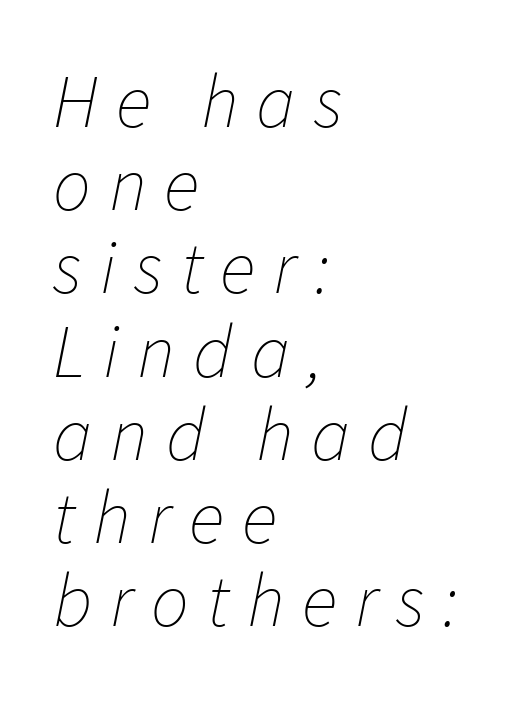
Q: Is the text bold? A: No.
Q: Is the text italic (slanted)? A: Yes, it leans right by about 11 degrees.
Q: Is the text underlined? A: No.
Q: How is the paragraph aligned? A: Left-aligned.
Q: Is the spacing between letters normal or unusually wide? A: Unusually wide.
Q: Is the spacing between lines tight, normal or loose? A: Tight.
Q: Width (condensed, normal, or wide)? A: Normal.
Q: Stroke contrast? A: Low.
Q: x-height? A: Medium.
Q: Monospaced? A: No.
